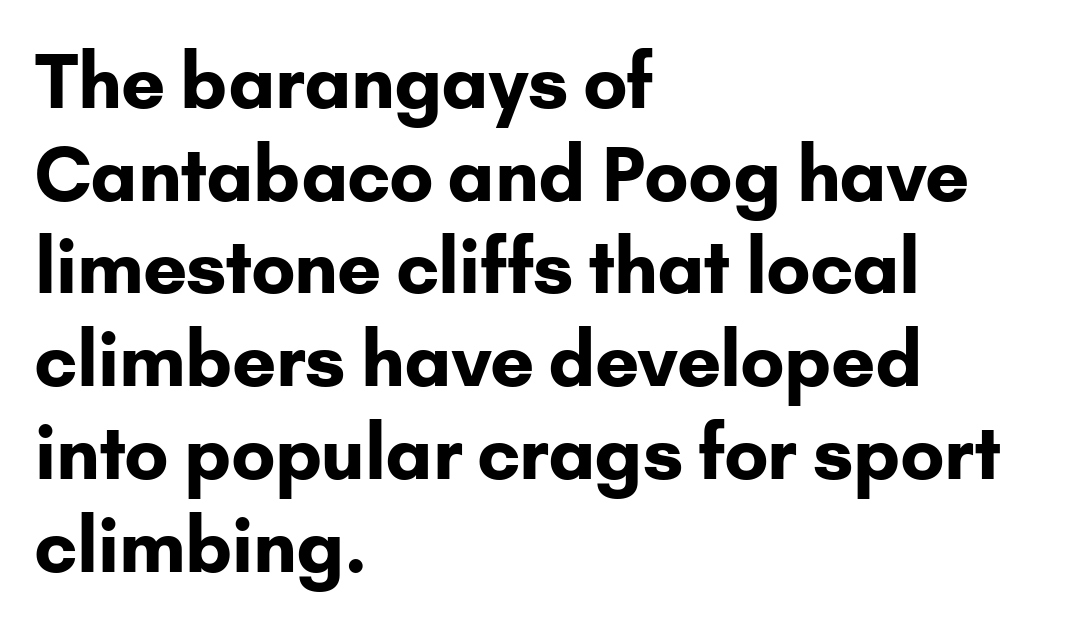
{"serif": "no", "italic": "no", "bold": "yes", "weight": "bold", "width": "normal", "stroke_contrast": "low", "x_height": "small", "monospaced": "no", "underline": "no", "align": "left", "line_spacing": "normal", "line_spacing_ratio": 1.27, "letter_spacing": "normal", "letter_spacing_em": 0.0, "glyph_px": 73}
